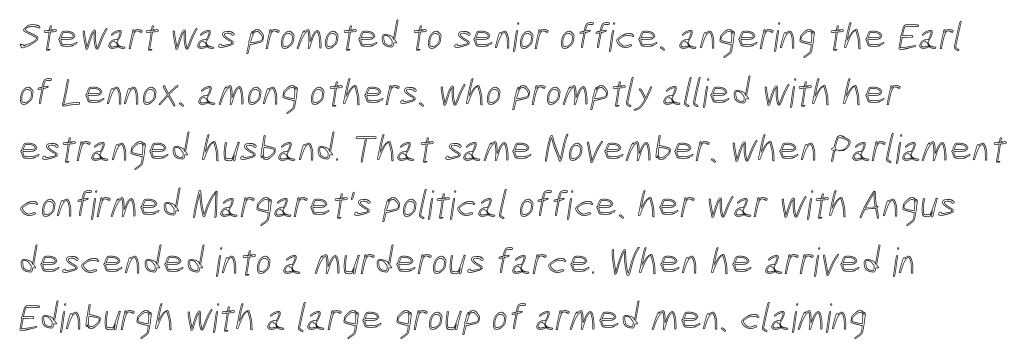
The image shows 39 px condensed type; set left-aligned, normal line spacing (1.44x), normal letter spacing, not underlined; a medium x-height.
